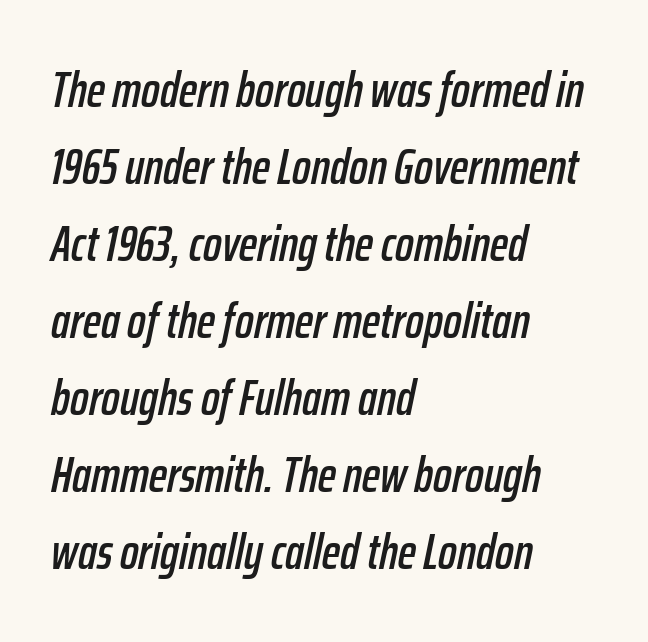
{"italic": "yes", "lean": "right", "slant_degrees": 12, "width": "condensed", "stroke_contrast": "low", "x_height": "medium", "monospaced": "no", "underline": "no", "align": "left", "line_spacing": "normal", "line_spacing_ratio": 1.57, "letter_spacing": "normal", "letter_spacing_em": 0.0, "glyph_px": 49}
